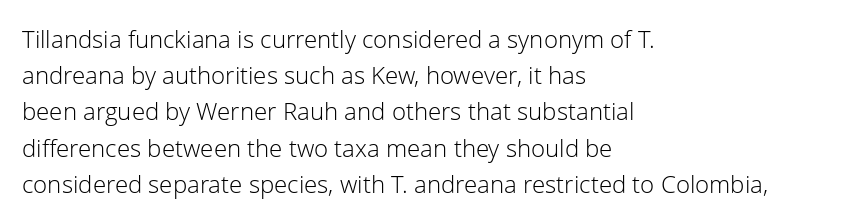
{"italic": "no", "bold": "no", "underline": "no", "align": "left", "line_spacing": "normal", "line_spacing_ratio": 1.51, "letter_spacing": "normal", "letter_spacing_em": 0.0, "glyph_px": 24}
